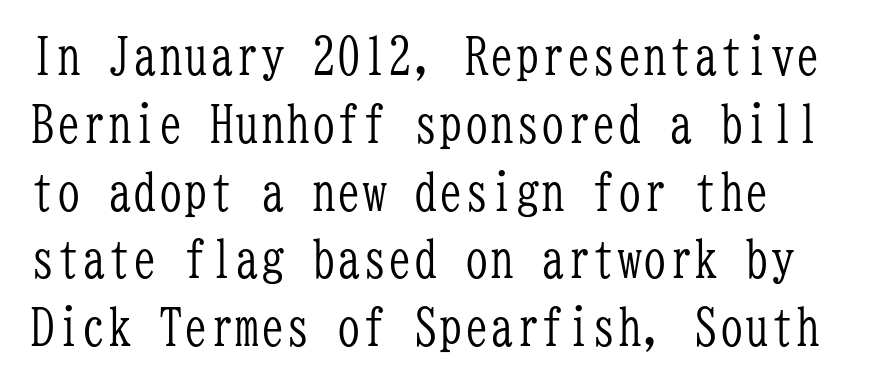
The image shows 51 px light, condensed serif type, upright, monospaced; set normal line spacing (1.33x), normal letter spacing, not underlined; low stroke contrast and a medium x-height.
